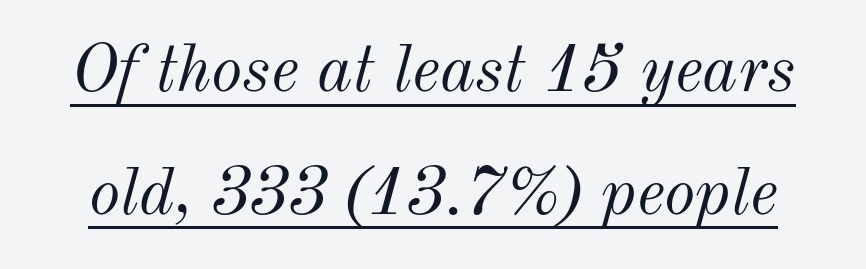
Letters have the restrained weight of plain body copy at most. These lines are rendered in a variable-pitch font. This sample uses plain, unmodified letter spacing. A rule runs beneath these lines of type. A typesetter would mark this as italic.
